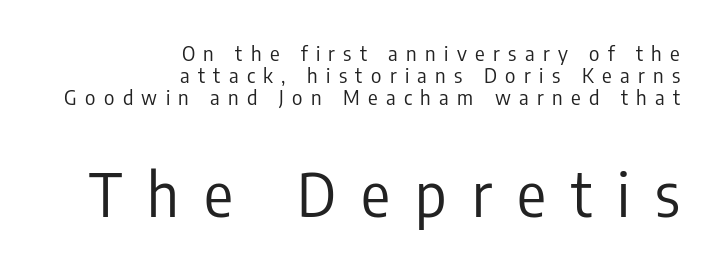
Q: Is the text bold? A: No.
Q: Is the text italic (slanted)? A: No, it is upright.
Q: Is the typeface a serif or a sans-serif typeface? A: Sans-serif.
Q: Is the text underlined? A: No.
Q: How is the paragraph aligned? A: Right-aligned.
Q: Is the spacing between letters normal or unusually wide? A: Unusually wide.
Q: Is the spacing between lines tight, normal or loose? A: Tight.
Q: Which block of text is set in a larger size, the first (top) or the second (bottom)? A: The second (bottom) one.
Q: Width (condensed, normal, or wide)? A: Condensed.
Q: Stroke contrast? A: Low.
Q: x-height? A: Medium.
Q: Monospaced? A: No.
